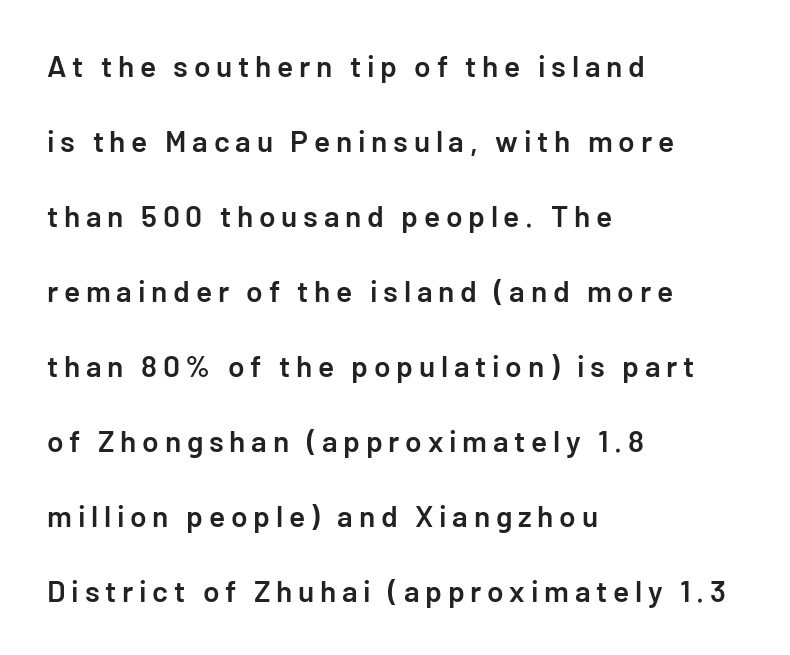
Q: Is the text bold? A: Semi-bold.
Q: Is the text italic (slanted)? A: No, it is upright.
Q: Is the typeface a serif or a sans-serif typeface? A: Sans-serif.
Q: Is the text underlined? A: No.
Q: How is the paragraph aligned? A: Left-aligned.
Q: Is the spacing between lines tight, normal or loose? A: Loose.
Q: Width (condensed, normal, or wide)? A: Normal.
Q: Stroke contrast? A: Low.
Q: x-height? A: Medium.
